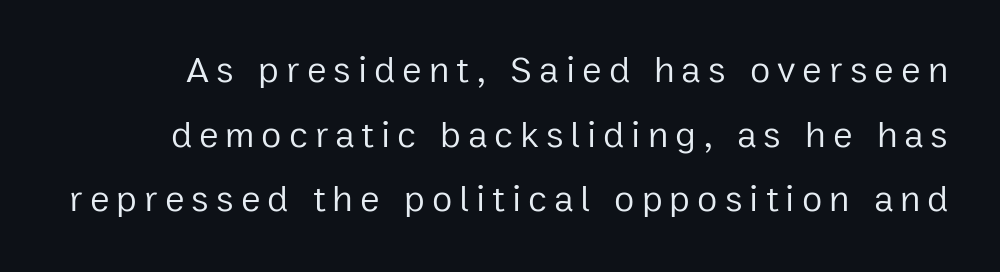
{"serif": "no", "italic": "no", "bold": "no", "weight": "regular", "width": "normal", "stroke_contrast": "low", "x_height": "medium", "monospaced": "no", "underline": "no", "line_spacing_ratio": 1.75, "glyph_px": 37}
